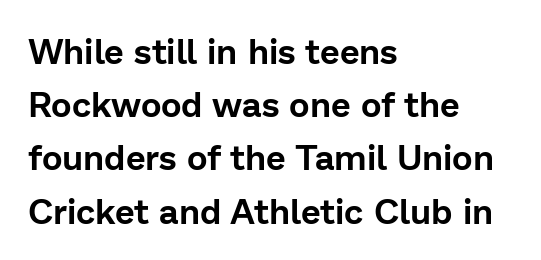
Q: Is the text italic (slanted)? A: No, it is upright.
Q: Is the typeface a serif or a sans-serif typeface? A: Sans-serif.
Q: Is the text underlined? A: No.
Q: How is the paragraph aligned? A: Left-aligned.
Q: Is the spacing between letters normal or unusually wide? A: Normal.
Q: Is the spacing between lines tight, normal or loose? A: Normal.
Q: Width (condensed, normal, or wide)? A: Normal.
Q: Stroke contrast? A: Low.
Q: x-height? A: Medium.
Q: Monospaced? A: No.
